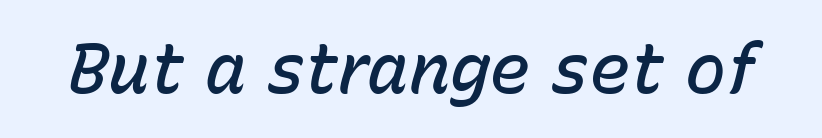
{"italic": "yes", "lean": "right", "slant_degrees": 15, "bold": "semi", "weight": "semibold", "width": "normal", "stroke_contrast": "low", "x_height": "medium", "monospaced": "no", "underline": "no", "letter_spacing": "normal", "letter_spacing_em": 0.0, "glyph_px": 69}
